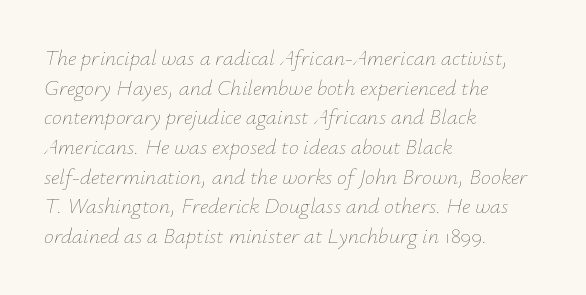
{"italic": "yes", "lean": "right", "slant_degrees": 12, "bold": "no", "underline": "no", "align": "left", "line_spacing": "normal", "line_spacing_ratio": 1.35, "letter_spacing": "normal", "letter_spacing_em": 0.0, "glyph_px": 22}
